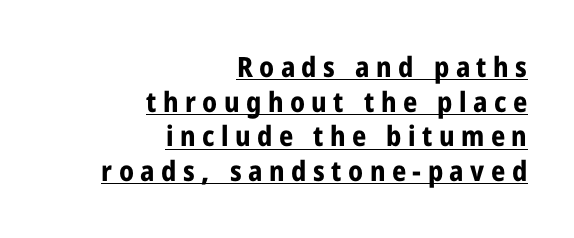
The image shows 28 px bold, condensed sans-serif type, upright; set right-aligned, line spacing 1.24x, unusually wide letter spacing (+0.23 em), underlined; low stroke contrast and a medium x-height.
